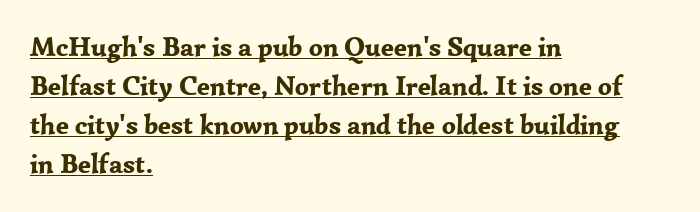
Q: Is the text bold? A: Yes.
Q: Is the text italic (slanted)? A: No, it is upright.
Q: Is the text underlined? A: Yes.
Q: How is the paragraph aligned? A: Left-aligned.
Q: Is the spacing between letters normal or unusually wide? A: Normal.
Q: Is the spacing between lines tight, normal or loose? A: Normal.
